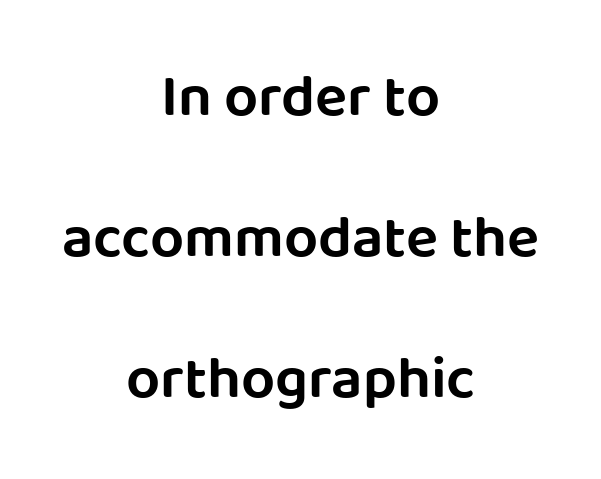
Every row of glyphs is offset so its center matches the block's center. Each letter keeps its own natural width here, so spacing adapts to shape. Honestly, there is no underline to notice here at all. You can tell from the bare stems that sans-serif type was used. Characters remain perfectly vertical along every line. The letterforms sit shoulder to shoulder at normal distance.
